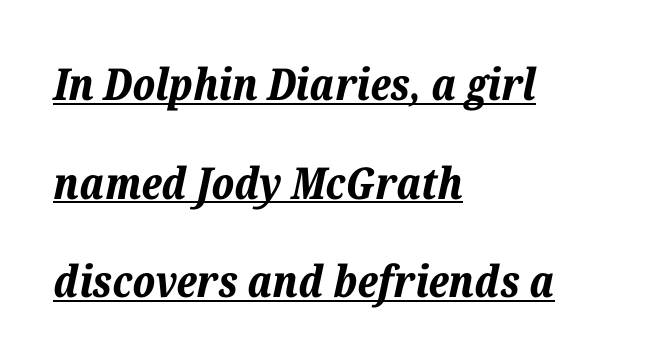
Q: Is the text bold? A: Yes.
Q: Is the text italic (slanted)? A: Yes, it leans right by about 12 degrees.
Q: Is the text underlined? A: Yes.
Q: How is the paragraph aligned? A: Left-aligned.
Q: Is the spacing between letters normal or unusually wide? A: Normal.
Q: Is the spacing between lines tight, normal or loose? A: Loose.
Q: Width (condensed, normal, or wide)? A: Normal.
Q: Stroke contrast? A: Low.
Q: x-height? A: Medium.
Q: Monospaced? A: No.
